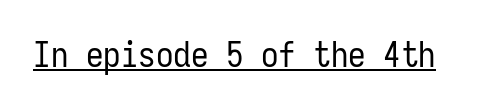
Each letter, wide or thin by design, is forced into the same width here. The type family on display is of the sans-serif kind. You can tell it's not italic because the verticals are truly vertical. Has an underline been added? It has. The gaps between neighbouring characters are ordinary and unremarkable.
